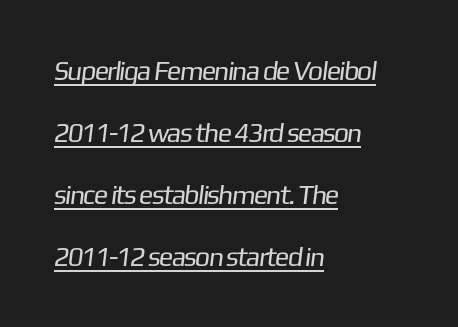
Q: Is the text bold? A: No.
Q: Is the text underlined? A: Yes.
Q: How is the paragraph aligned? A: Left-aligned.
Q: Is the spacing between letters normal or unusually wide? A: Normal.
Q: Is the spacing between lines tight, normal or loose? A: Loose.
